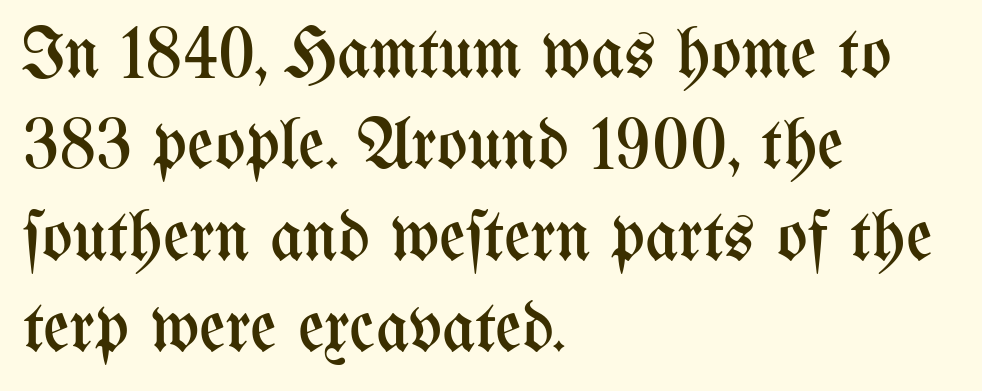
Q: Is the text bold? A: No.
Q: Is the text italic (slanted)? A: No, it is upright.
Q: Is the text underlined? A: No.
Q: How is the paragraph aligned? A: Left-aligned.
Q: Is the spacing between letters normal or unusually wide? A: Normal.
Q: Is the spacing between lines tight, normal or loose? A: Normal.
Q: Width (condensed, normal, or wide)? A: Condensed.
Q: Stroke contrast? A: Medium.
Q: x-height? A: Medium.
Q: Monospaced? A: No.
